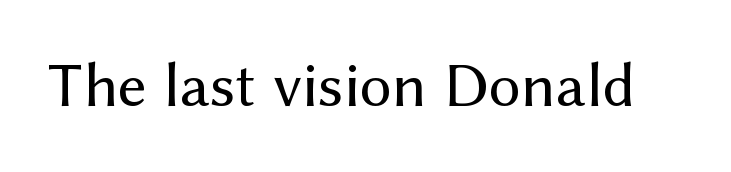
{"serif": "no", "italic": "no", "bold": "no", "weight": "regular", "width": "normal", "stroke_contrast": "medium", "x_height": "medium", "monospaced": "no", "underline": "no", "letter_spacing": "normal", "letter_spacing_em": 0.0, "glyph_px": 64}
